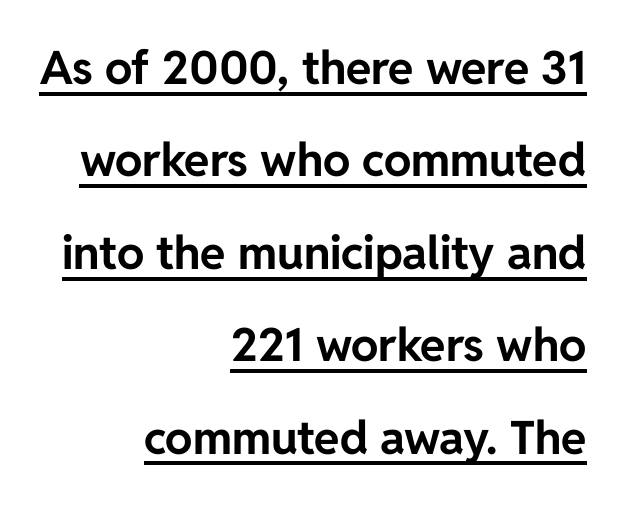
Q: Is the text bold? A: Yes.
Q: Is the text italic (slanted)? A: No, it is upright.
Q: Is the typeface a serif or a sans-serif typeface? A: Sans-serif.
Q: Is the text underlined? A: Yes.
Q: How is the paragraph aligned? A: Right-aligned.
Q: Is the spacing between letters normal or unusually wide? A: Normal.
Q: Is the spacing between lines tight, normal or loose? A: Loose.
Q: Width (condensed, normal, or wide)? A: Normal.
Q: Stroke contrast? A: Low.
Q: x-height? A: Medium.
Q: Monospaced? A: No.
